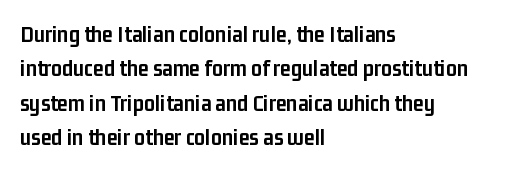
Q: Is the text bold? A: Yes.
Q: Is the text italic (slanted)? A: No, it is upright.
Q: Is the text underlined? A: No.
Q: How is the paragraph aligned? A: Left-aligned.
Q: Is the spacing between letters normal or unusually wide? A: Normal.
Q: Is the spacing between lines tight, normal or loose? A: Normal.
